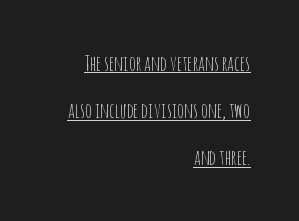
{"italic": "no", "bold": "no", "underline": "yes", "align": "right", "line_spacing": "loose", "line_spacing_ratio": 2.25, "letter_spacing": "normal", "letter_spacing_em": 0.0, "glyph_px": 21}
